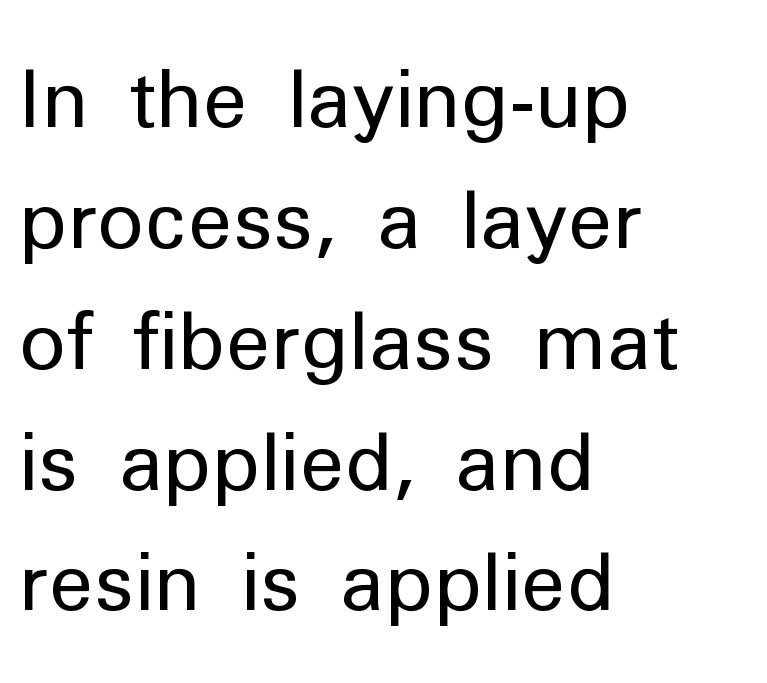
The image shows 79 px regular-weight sans-serif type, upright; set left-aligned, normal line spacing (1.53x), normal letter spacing, not underlined; low stroke contrast and a medium x-height.
